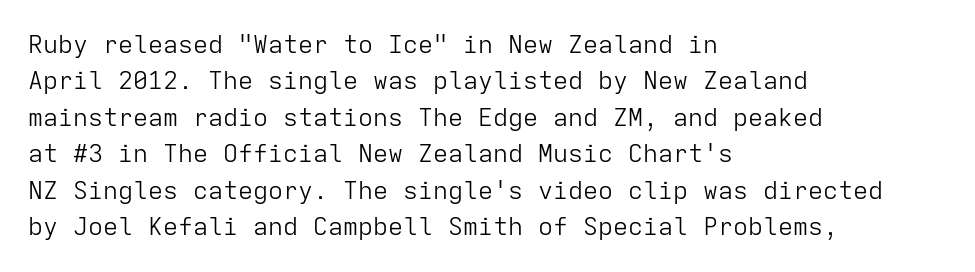
Q: Is the text bold? A: No.
Q: Is the text italic (slanted)? A: No, it is upright.
Q: Is the text underlined? A: No.
Q: How is the paragraph aligned? A: Left-aligned.
Q: Is the spacing between letters normal or unusually wide? A: Normal.
Q: Is the spacing between lines tight, normal or loose? A: Normal.
